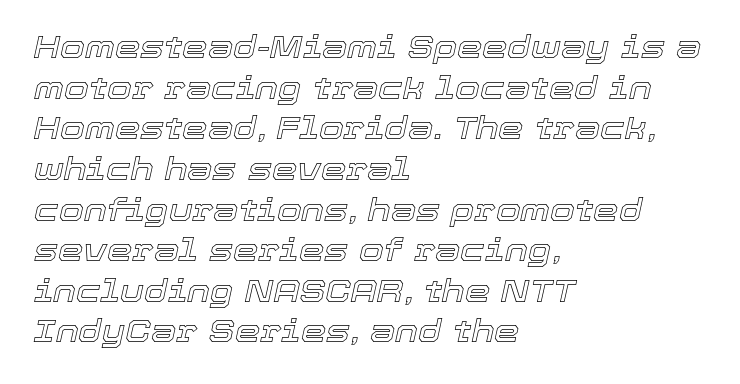
The image shows 32 px text type, italic (leaning right); set left-aligned, normal line spacing (1.27x), normal letter spacing, not underlined; a medium x-height.
